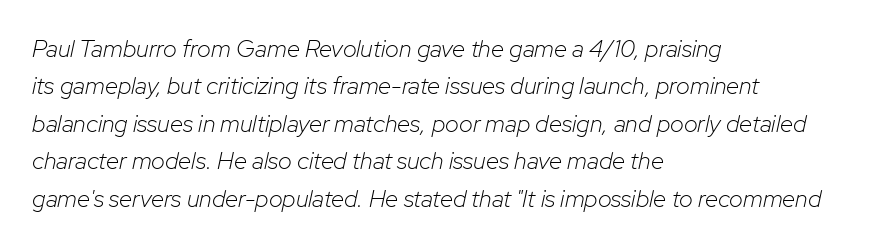
{"italic": "yes", "lean": "right", "slant_degrees": 12, "bold": "no", "underline": "no", "align": "left", "line_spacing": "normal", "line_spacing_ratio": 1.56, "letter_spacing": "normal", "letter_spacing_em": 0.0, "glyph_px": 24}
